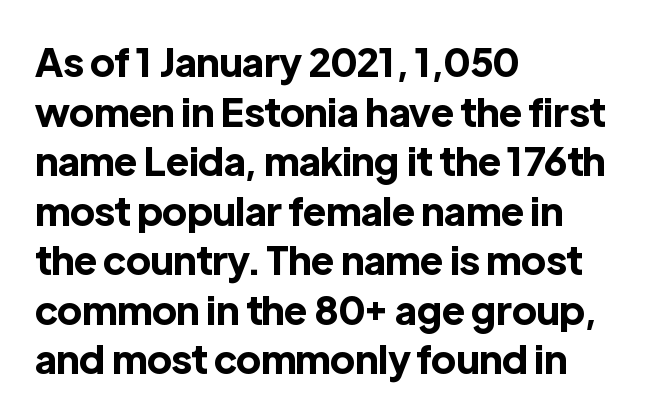
The image shows 39 px bold sans-serif type, upright; set left-aligned, normal line spacing (1.27x), normal letter spacing, not underlined; a medium x-height.
